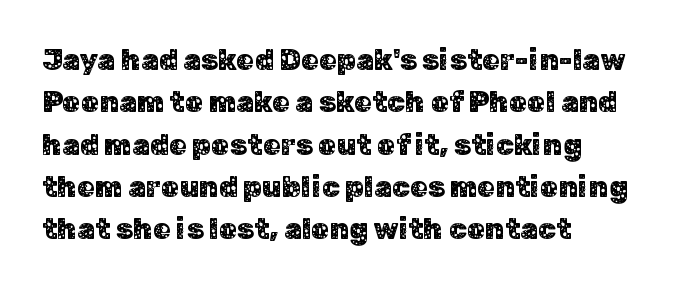
{"serif": "no", "italic": "no", "width": "normal", "stroke_contrast": "low", "x_height": "medium", "monospaced": "no", "underline": "no", "align": "left", "line_spacing": "normal", "line_spacing_ratio": 1.46, "letter_spacing": "normal", "letter_spacing_em": 0.0, "glyph_px": 29}
